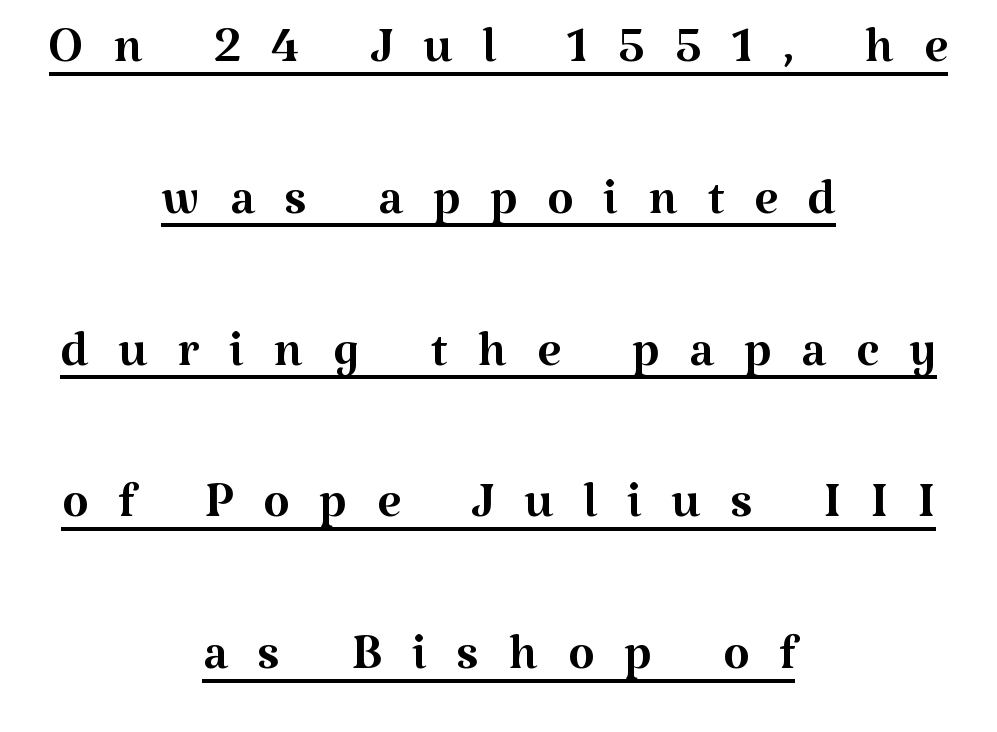
{"serif": "yes", "italic": "no", "bold": "no", "weight": "regular", "width": "normal", "stroke_contrast": "medium", "x_height": "medium", "monospaced": "no", "underline": "yes", "align": "center", "line_spacing": "loose", "line_spacing_ratio": 2.2, "letter_spacing": "wide", "letter_spacing_em": 0.43, "glyph_px": 69}
